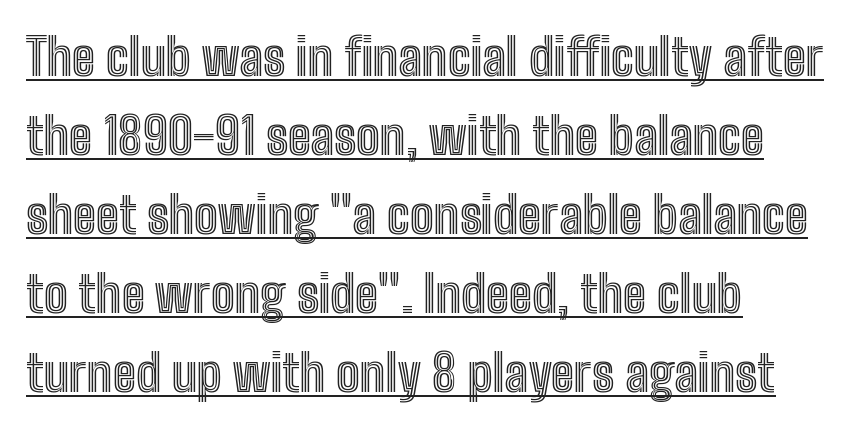
Q: Is the text italic (slanted)? A: No, it is upright.
Q: Is the text underlined? A: Yes.
Q: How is the paragraph aligned? A: Left-aligned.
Q: Is the spacing between letters normal or unusually wide? A: Normal.
Q: Is the spacing between lines tight, normal or loose? A: Normal.
Q: Width (condensed, normal, or wide)? A: Condensed.
Q: x-height? A: Medium.
Q: Monospaced? A: No.
